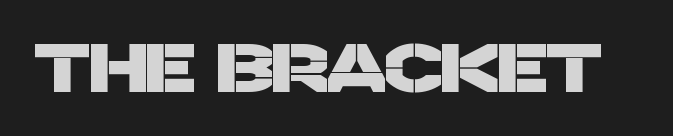
{"serif": "no", "width": "normal", "stroke_contrast": "low", "x_height": "large", "monospaced": "no", "underline": "no", "letter_spacing": "normal", "letter_spacing_em": 0.0, "glyph_px": 69}
